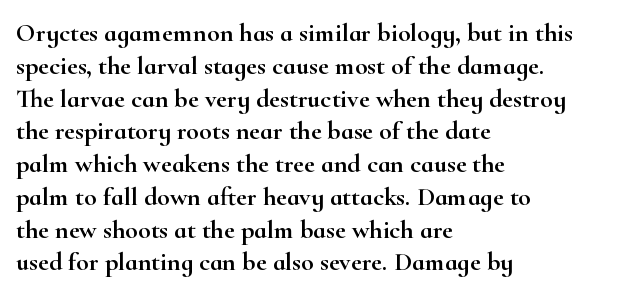
The image shows 26 px text type, upright; set left-aligned, normal line spacing (1.26x), normal letter spacing, not underlined.
